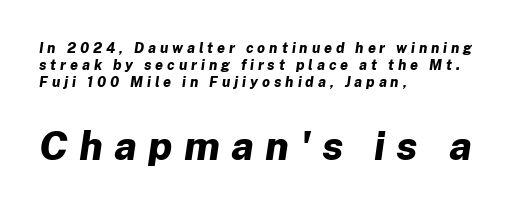
Type size steps up from the first block to the second. There is plenty of visible air inserted between adjacent glyphs. Posture: slanted. The letters are bold, with thick, heavy strokes. Check under the words: just untouched page. Teacher's note: observe the even left margin — that is flush-left alignment.
